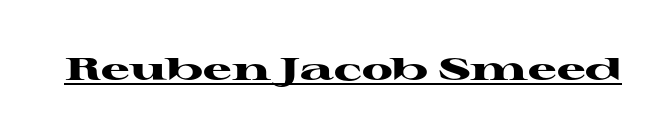
Thick stems and heavy bowls — unmistakably bold. This sample has the flowing, uneven cadence of proportional lettering. Unlike a clean sans, this face finishes its strokes with serifs. The words here are underlined.
